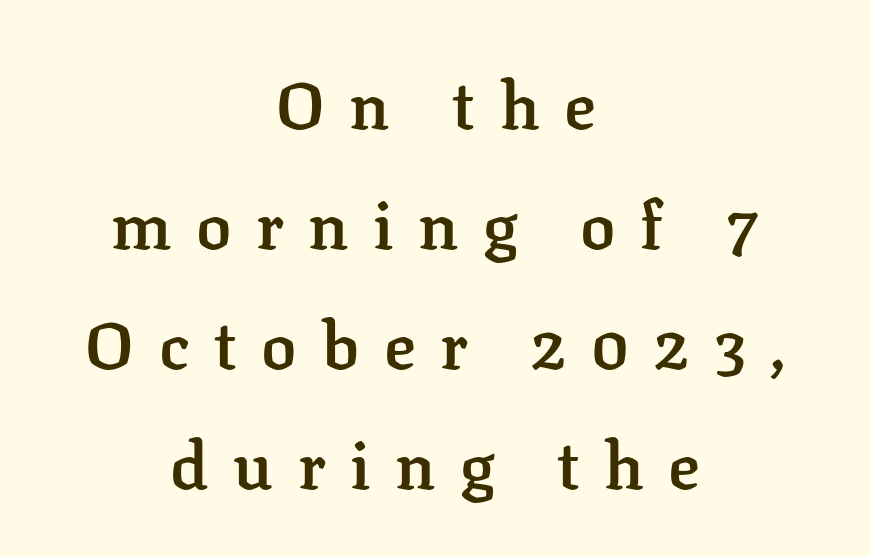
The image shows 66 px semibold serif type, upright; set centered, line spacing 1.82x, unusually wide letter spacing (+0.37 em), not underlined; low stroke contrast and a medium x-height.
